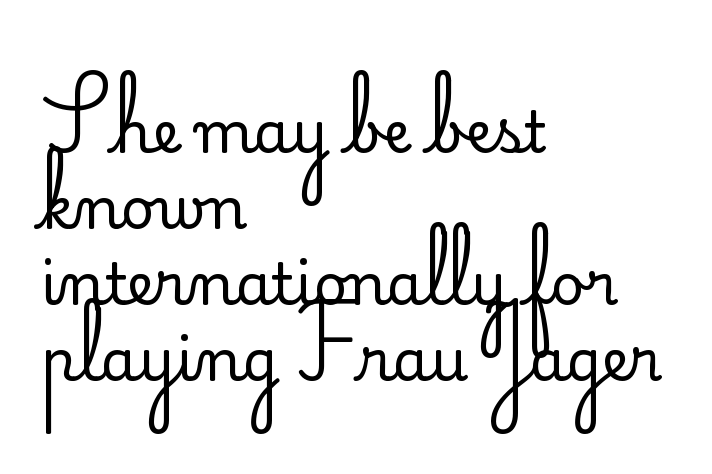
{"serif": "no", "italic": "no", "bold": "no", "weight": "regular", "width": "normal", "stroke_contrast": "low", "x_height": "small", "monospaced": "no", "underline": "no", "align": "left", "line_spacing": "normal", "line_spacing_ratio": 1.31, "letter_spacing": "normal", "letter_spacing_em": 0.0, "glyph_px": 58}
